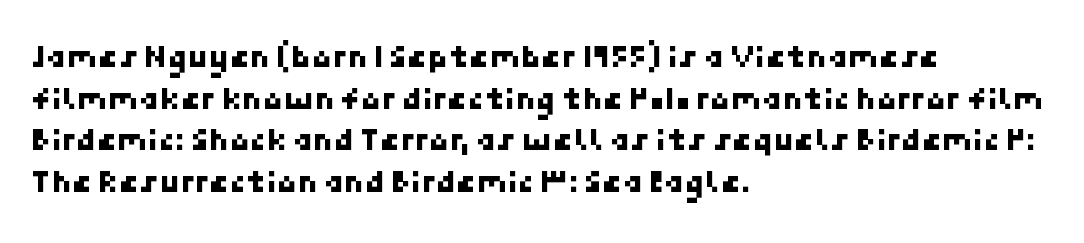
These lines are set flush left with a ragged right edge. The characters display no serif detailing; their extremities are plain. Underline: absent. The line-height multiplier appears to be the usual default. The letters sit at their default tracking, neither squeezed nor spread.
